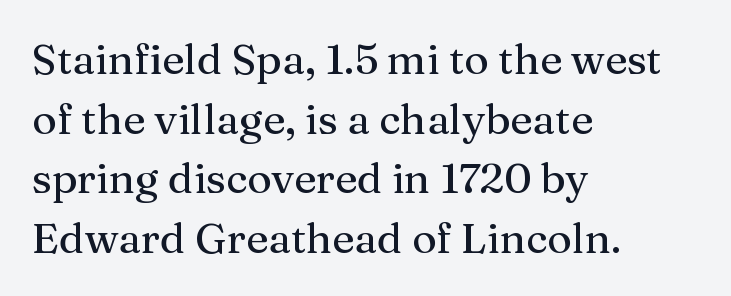
The image shows 42 px serif type, upright; set left-aligned, normal line spacing (1.42x), normal letter spacing, not underlined; medium stroke contrast and a medium x-height.
